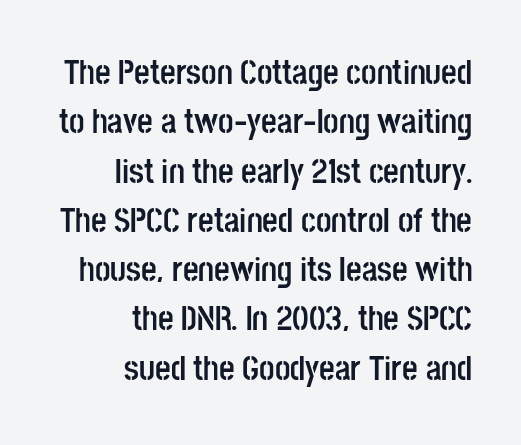
Unmarked baselines from the first word to the last. Is the block centered? No — it sits flush against the right margin. Stroke terminals: plain, sans-serif. Bold? Absolutely — the strokes are thick and heavy. Character widths vary here, with narrow letters taking less room than wide ones.
